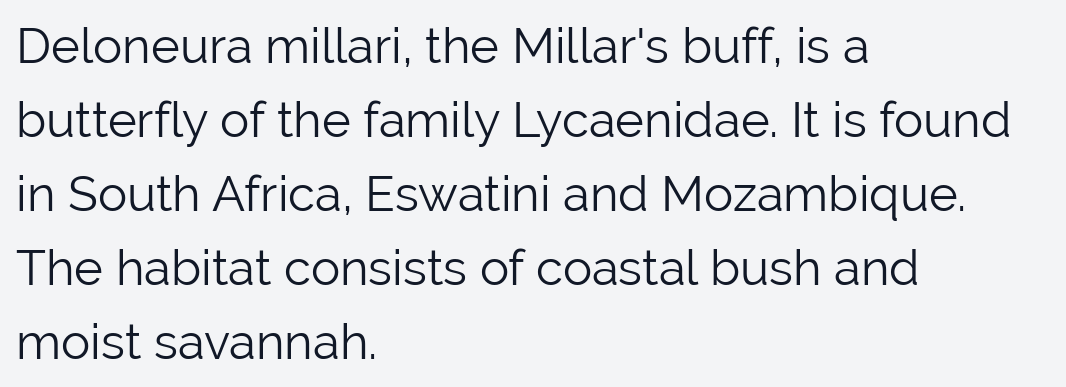
The specimen omits any rule beneath the text block's lines. Stems here are at most as thick as an everyday book face. Which margin do the lines hug? The left one — the right edge is uneven. This sample uses plain, unmodified letter spacing. Rendered with straight, roman letterforms.
